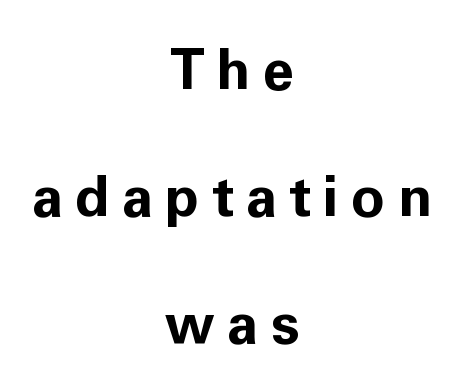
The leading is generous, giving the passage an open texture. Letters rest on an invisible, unmarked baseline. Compared with typical body copy, the letter spacing here is much looser. The rendering uses natural spacing where letterforms have individual widths. The paragraph has two soft edges and a firm central axis.
